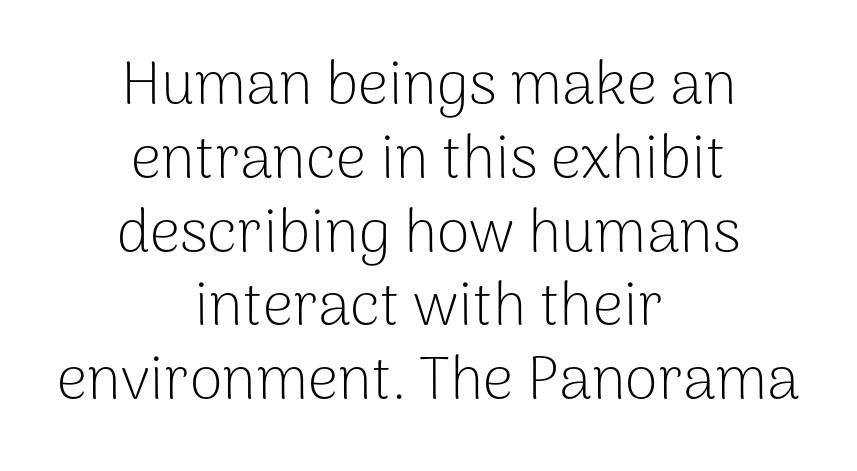
The image shows 60 px light sans-serif type, upright; set centered, line spacing 1.23x, normal letter spacing, not underlined; low stroke contrast and a medium x-height.
